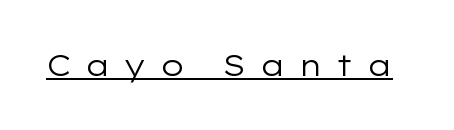
{"serif": "no", "italic": "no", "bold": "no", "weight": "regular", "width": "wide", "stroke_contrast": "low", "x_height": "medium", "monospaced": "no", "underline": "yes", "letter_spacing": "wide", "letter_spacing_em": 0.43, "glyph_px": 30}
